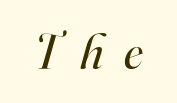
Q: Is the text bold? A: No.
Q: Is the text italic (slanted)? A: Yes, it leans right by about 16 degrees.
Q: Is the typeface a serif or a sans-serif typeface? A: Serif.
Q: Is the text underlined? A: No.
Q: Is the spacing between letters normal or unusually wide? A: Unusually wide.
Q: Width (condensed, normal, or wide)? A: Normal.
Q: Stroke contrast? A: High.
Q: x-height? A: Small.
Q: Monospaced? A: No.
